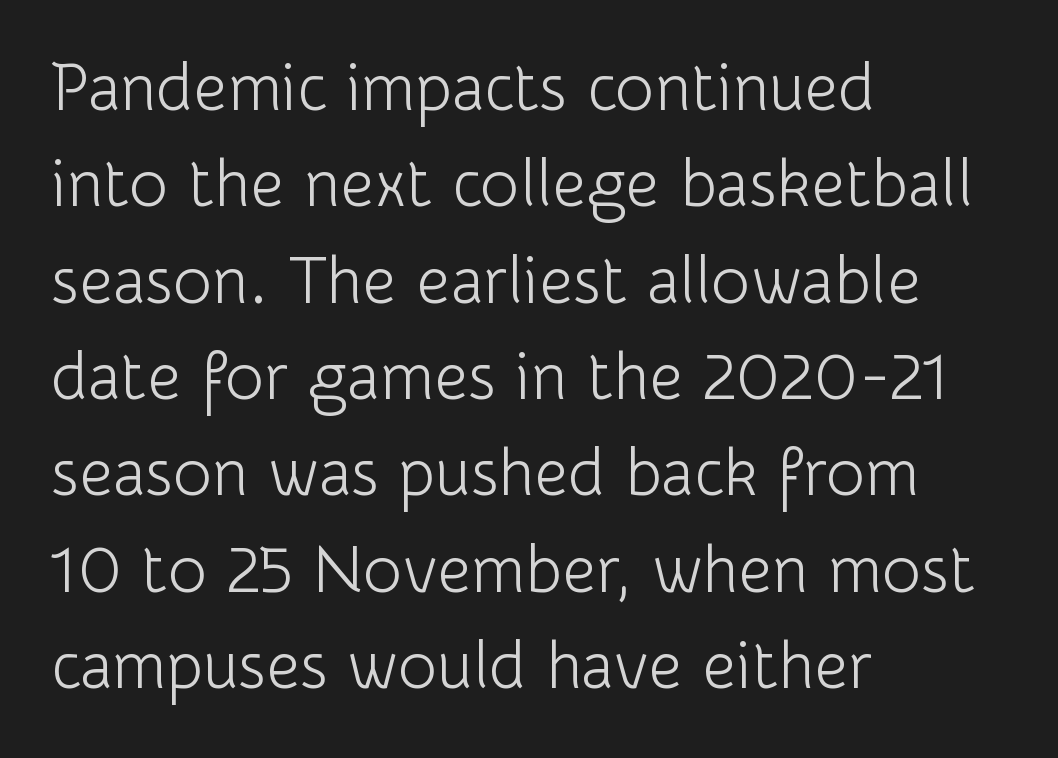
Varying glyph widths throughout — classic text-font behaviour. The weight would be labelled regular, book, light, or lighter still. Descenders are the only things crossing below the line. Typeset ragged right — the left edge is the straight one. The gaps between neighbouring characters are ordinary and unremarkable. Nope, no serifs anywhere on these letters.
